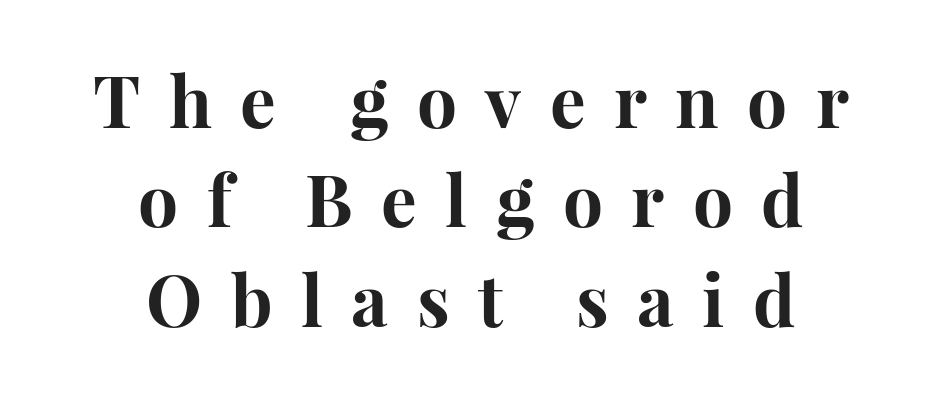
The image shows 71 px bold serif type, upright; set centered, normal line spacing (1.4x), unusually wide letter spacing (+0.4 em), not underlined; high stroke contrast and a medium x-height.
